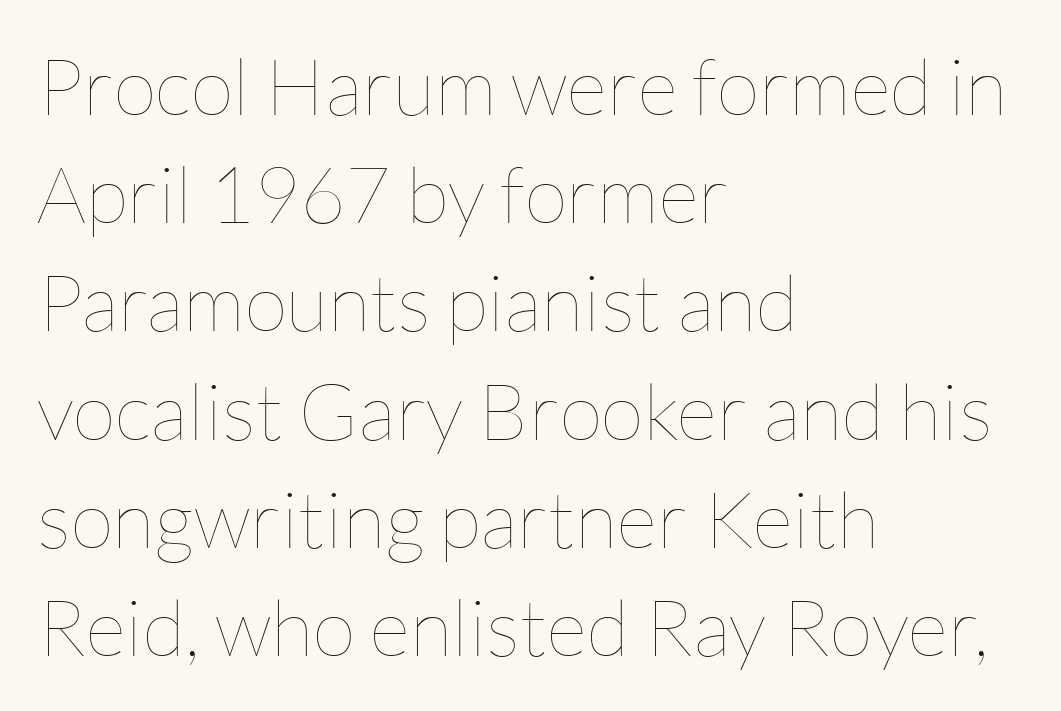
Spacing between characters is what you'd get straight out of the box. Evenly set lines give the paragraph a standard silhouette. This sample is left-justified, so line endings fall wherever the words run out. The specimen reads as upright at a glance.
